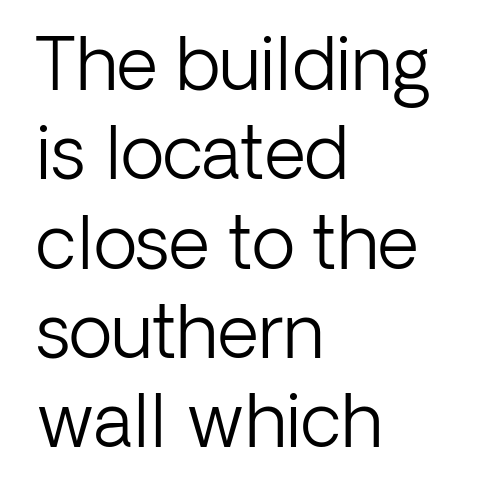
The image shows 72 px light sans-serif type, upright; set left-aligned, line spacing 1.24x, normal letter spacing, not underlined; low stroke contrast and a medium x-height.
